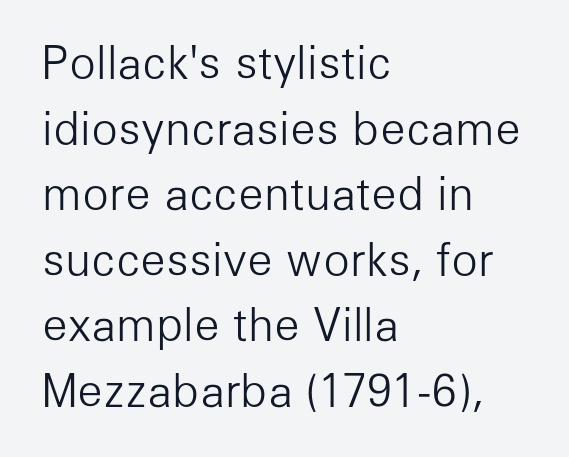
This is roman type, the default non-slanted kind. The letters advance in unequal steps, a hallmark of proportional type. Layout note: lines flush left. The designer went with a sans here, leaving each stem footless. Descenders hang freely into open space.
